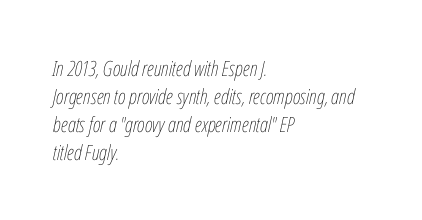
The image shows 21 px text type, italic (leaning right); set left-aligned, normal line spacing (1.33x), normal letter spacing, not underlined.
